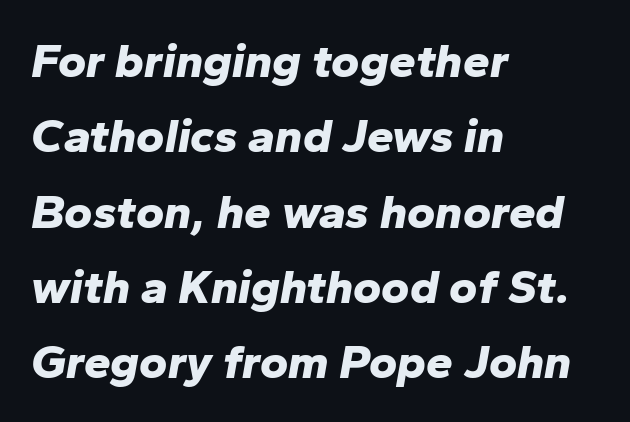
Compared with ordinary roman type, these characters are visibly tilted. Line spacing here is normal. Plain, unruled lines of type. The text block is weighted toward the left margin, trailing off unevenly rightward.
